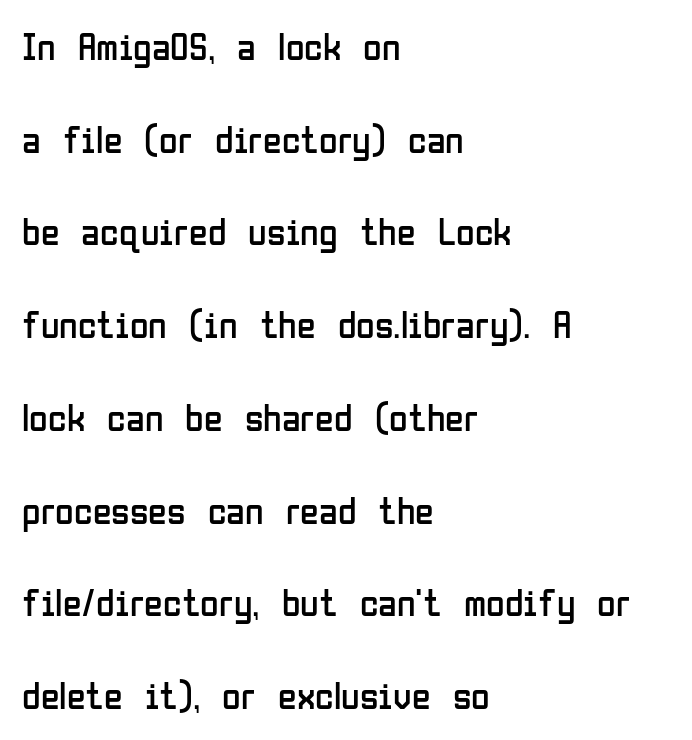
{"serif": "no", "italic": "no", "bold": "no", "weight": "regular", "width": "condensed", "stroke_contrast": "low", "x_height": "medium", "monospaced": "no", "underline": "no", "align": "left", "line_spacing": "loose", "line_spacing_ratio": 2.44, "letter_spacing": "normal", "letter_spacing_em": 0.0, "glyph_px": 38}
